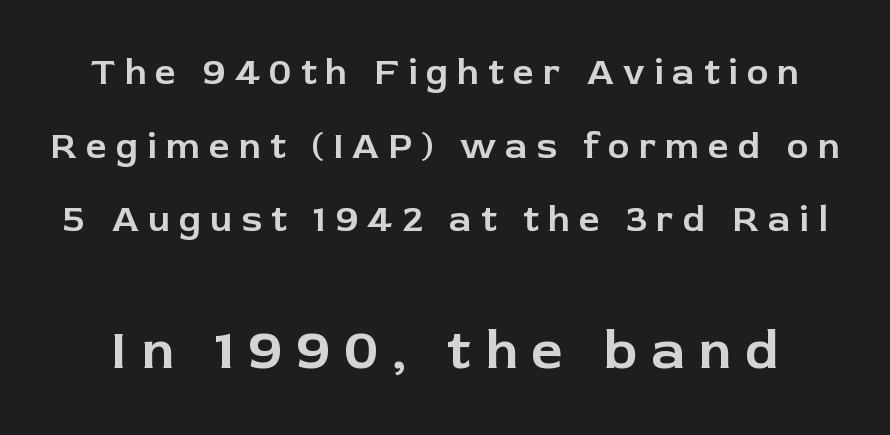
Q: Is the text italic (slanted)? A: No, it is upright.
Q: Is the typeface a serif or a sans-serif typeface? A: Sans-serif.
Q: Is the text underlined? A: No.
Q: Is the spacing between letters normal or unusually wide? A: Unusually wide.
Q: Is the spacing between lines tight, normal or loose? A: Loose.
Q: Which block of text is set in a larger size, the first (top) or the second (bottom)? A: The second (bottom) one.
Q: Width (condensed, normal, or wide)? A: Normal.
Q: Stroke contrast? A: Low.
Q: x-height? A: Medium.
Q: Monospaced? A: No.
